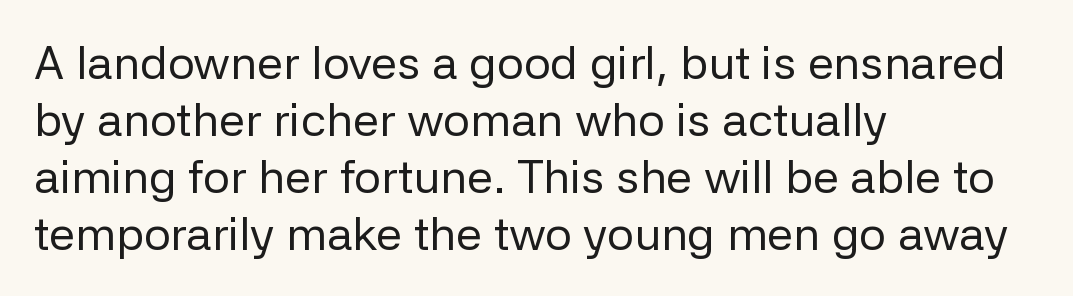
The type family on display is of the sans-serif kind. You could call the tracking neutral — neither tight nor loose. Upright lettering throughout. These lines are rendered in a variable-pitch font.
